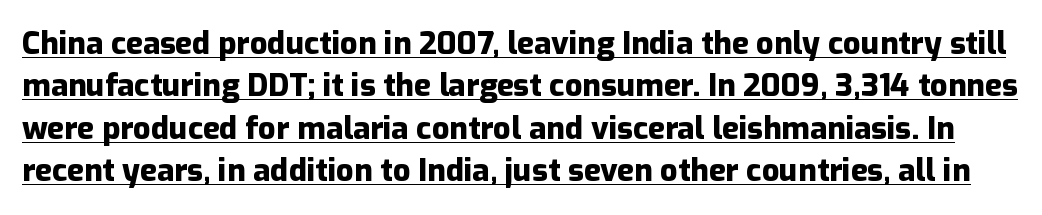
Standard letterfit; no display-style spreading of the glyphs. Character widths vary here, with narrow letters taking less room than wide ones. Each new line begins a customary step beneath the previous one. Heavy, bold letterforms. These lines were composed using upright roman letters.
